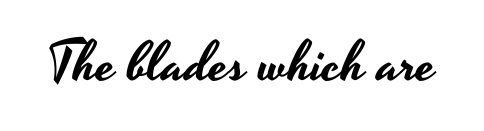
Q: Is the text italic (slanted)? A: Yes.
Q: Is the typeface a serif or a sans-serif typeface? A: Sans-serif.
Q: Is the text underlined? A: No.
Q: Is the spacing between letters normal or unusually wide? A: Normal.
Q: Width (condensed, normal, or wide)? A: Wide.
Q: Stroke contrast? A: Low.
Q: x-height? A: Small.
Q: Monospaced? A: No.
